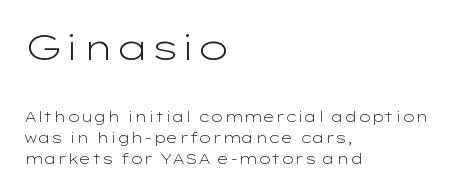
Q: Is the text bold? A: No.
Q: Is the text italic (slanted)? A: No, it is upright.
Q: Is the typeface a serif or a sans-serif typeface? A: Sans-serif.
Q: Is the text underlined? A: No.
Q: How is the paragraph aligned? A: Left-aligned.
Q: Is the spacing between letters normal or unusually wide? A: Normal.
Q: Is the spacing between lines tight, normal or loose? A: Normal.
Q: Which block of text is set in a larger size, the first (top) or the second (bottom)? A: The first (top) one.
Q: Width (condensed, normal, or wide)? A: Wide.
Q: Stroke contrast? A: Low.
Q: x-height? A: Medium.
Q: Monospaced? A: No.
